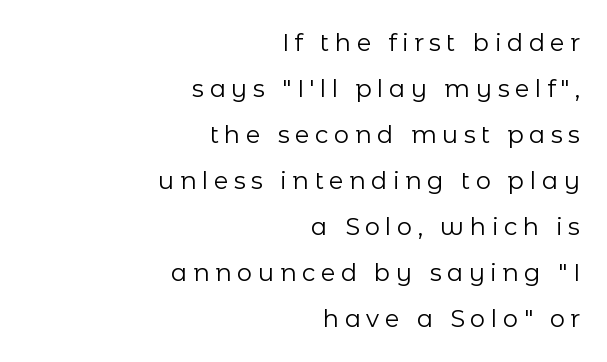
Posture: vertical. Line endings align vertically; line beginnings do not. Has an underline been added? It has not. The letterforms sit at book weight or below. A typesetter would call this heavily tracked-out type. A typesetter would call this leading open, well beyond the default.
